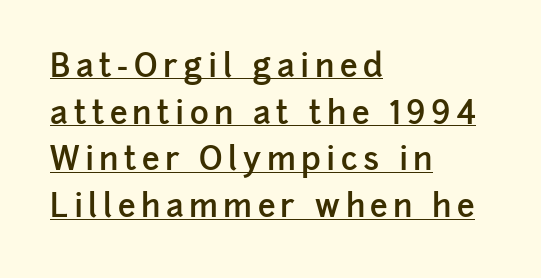
{"serif": "no", "italic": "no", "bold": "semi", "weight": "semibold", "width": "normal", "stroke_contrast": "low", "x_height": "medium", "monospaced": "no", "underline": "yes", "align": "left", "line_spacing": "normal", "line_spacing_ratio": 1.46, "glyph_px": 32}
